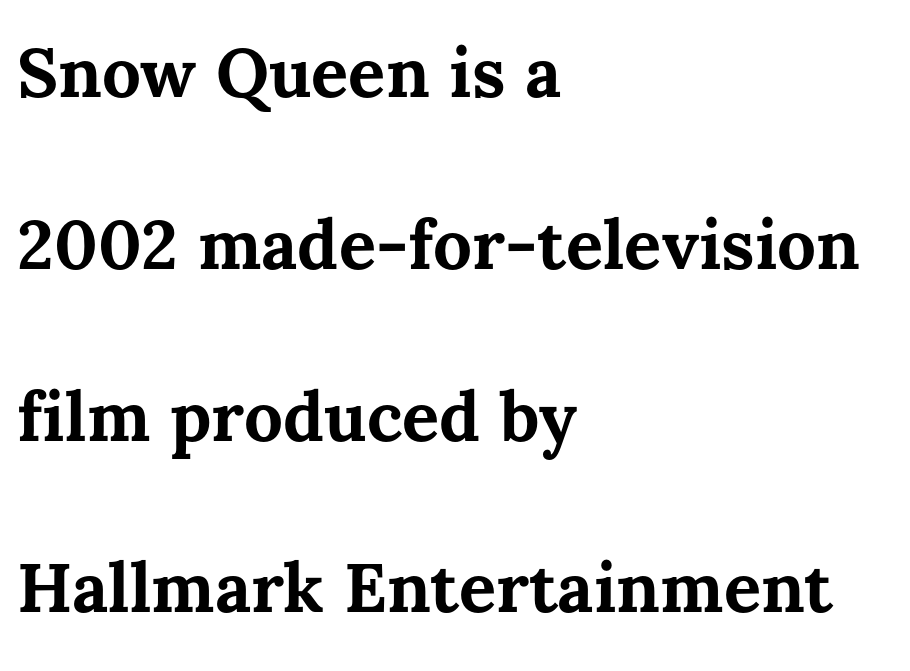
Any mark beneath the type? The region is blank. Typesetter's note: full bold, strokes at maximum text heaviness. This sample uses plain, unmodified letter spacing. These lines are set flush left with a ragged right edge.
